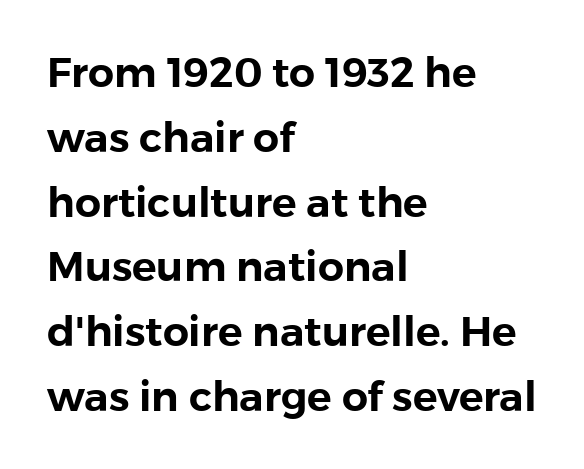
Q: Is the text italic (slanted)? A: No, it is upright.
Q: Is the typeface a serif or a sans-serif typeface? A: Sans-serif.
Q: Is the text underlined? A: No.
Q: How is the paragraph aligned? A: Left-aligned.
Q: Is the spacing between letters normal or unusually wide? A: Normal.
Q: Is the spacing between lines tight, normal or loose? A: Normal.
Q: Width (condensed, normal, or wide)? A: Normal.
Q: Stroke contrast? A: Low.
Q: x-height? A: Medium.
Q: Monospaced? A: No.
